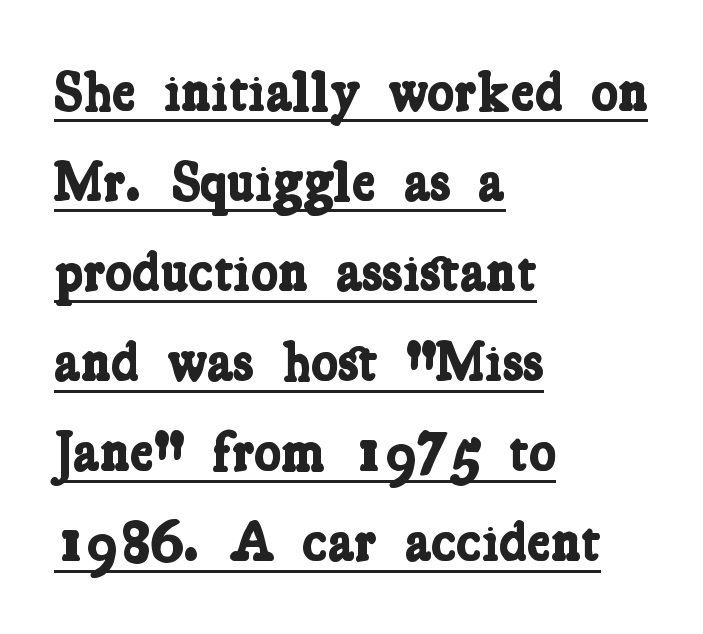
The image shows 57 px bold, condensed serif type; set left-aligned, normal line spacing (1.58x), normal letter spacing, underlined; low stroke contrast and a medium x-height.
